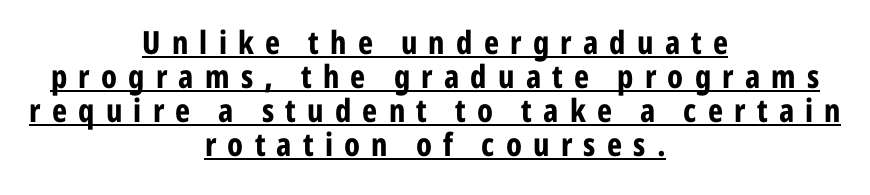
Q: Is the text bold? A: Yes.
Q: Is the text italic (slanted)? A: No, it is upright.
Q: Is the typeface a serif or a sans-serif typeface? A: Sans-serif.
Q: Is the text underlined? A: Yes.
Q: How is the paragraph aligned? A: Centered.
Q: Is the spacing between letters normal or unusually wide? A: Unusually wide.
Q: Is the spacing between lines tight, normal or loose? A: Tight.
Q: Width (condensed, normal, or wide)? A: Condensed.
Q: Stroke contrast? A: Low.
Q: x-height? A: Medium.
Q: Monospaced? A: No.
